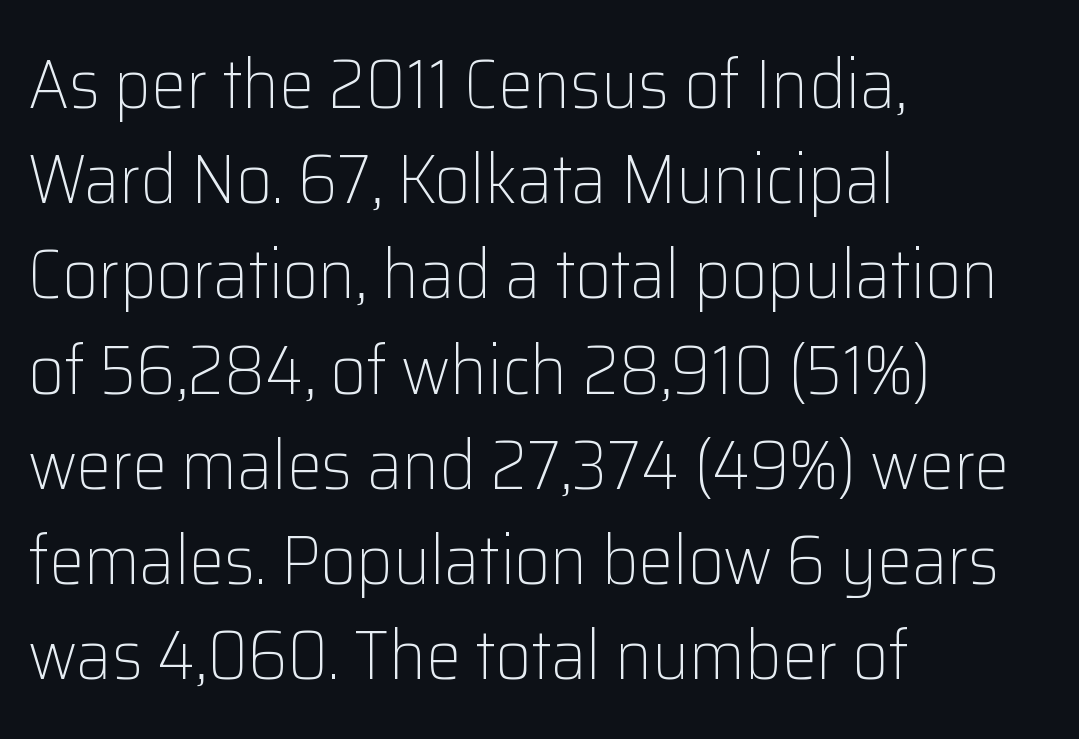
Q: Is the text bold? A: No.
Q: Is the text italic (slanted)? A: No, it is upright.
Q: Is the typeface a serif or a sans-serif typeface? A: Sans-serif.
Q: Is the text underlined? A: No.
Q: How is the paragraph aligned? A: Left-aligned.
Q: Is the spacing between letters normal or unusually wide? A: Normal.
Q: Is the spacing between lines tight, normal or loose? A: Normal.
Q: Width (condensed, normal, or wide)? A: Normal.
Q: Stroke contrast? A: Low.
Q: x-height? A: Medium.
Q: Monospaced? A: No.
